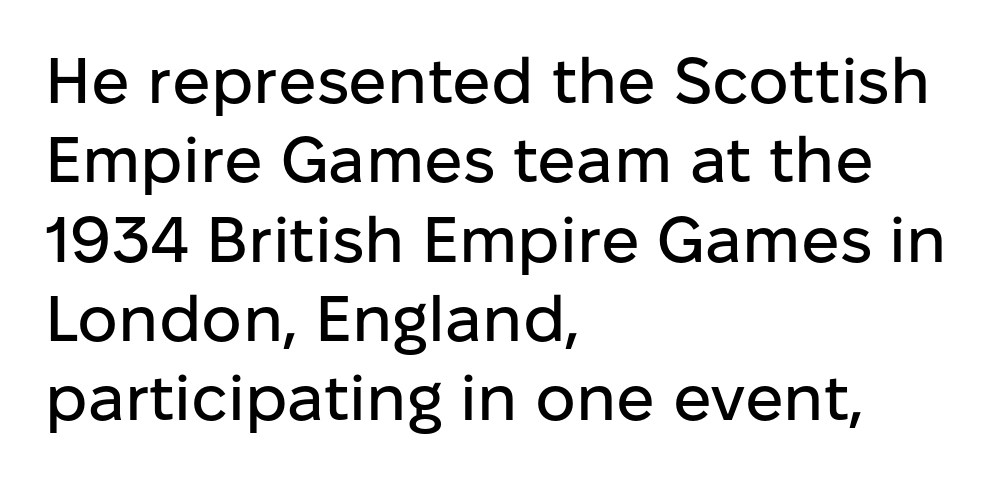
{"serif": "no", "italic": "no", "width": "normal", "stroke_contrast": "low", "x_height": "medium", "monospaced": "no", "underline": "no", "align": "left", "line_spacing_ratio": 1.24, "letter_spacing": "normal", "letter_spacing_em": 0.0, "glyph_px": 64}
